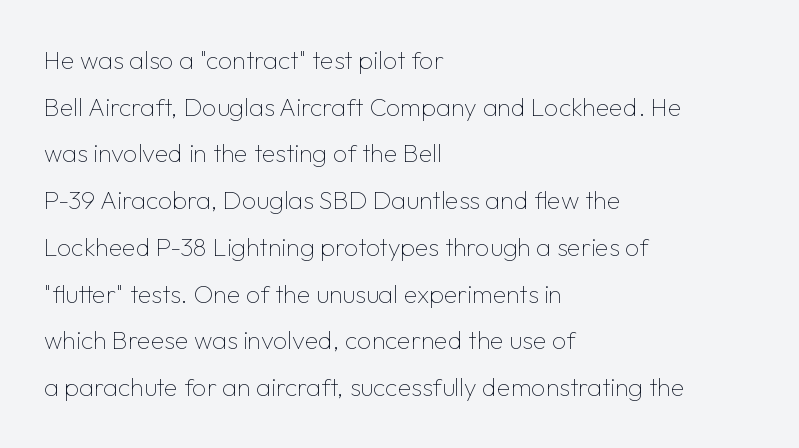
The image shows 25 px text type, upright; set left-aligned, line spacing 1.87x, normal letter spacing, not underlined.
